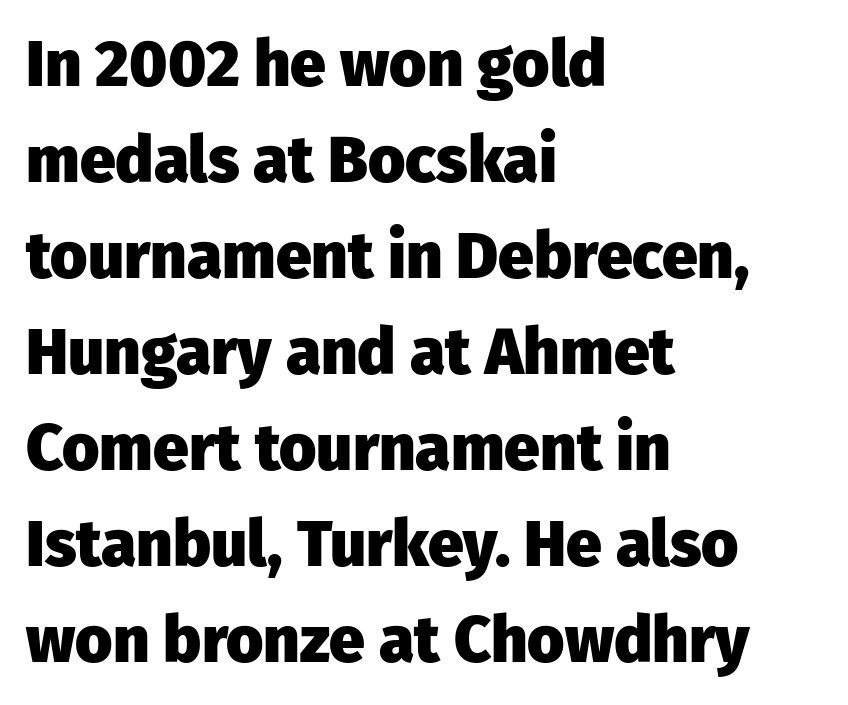
Q: Is the text bold? A: Yes.
Q: Is the text italic (slanted)? A: No, it is upright.
Q: Is the typeface a serif or a sans-serif typeface? A: Sans-serif.
Q: Is the text underlined? A: No.
Q: How is the paragraph aligned? A: Left-aligned.
Q: Is the spacing between letters normal or unusually wide? A: Normal.
Q: Is the spacing between lines tight, normal or loose? A: Normal.
Q: Width (condensed, normal, or wide)? A: Normal.
Q: Stroke contrast? A: Low.
Q: x-height? A: Medium.
Q: Monospaced? A: No.
